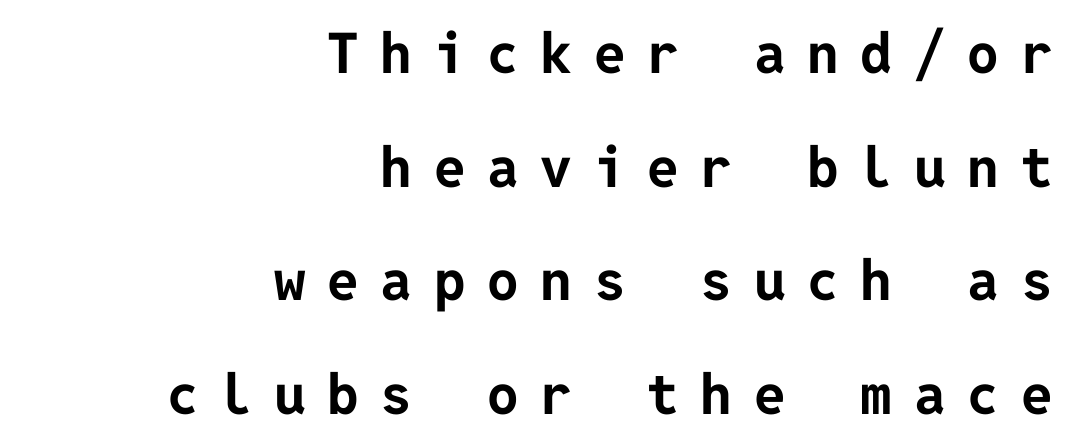
Q: Is the text bold? A: Yes.
Q: Is the text italic (slanted)? A: No, it is upright.
Q: Is the typeface a serif or a sans-serif typeface? A: Sans-serif.
Q: Is the text underlined? A: No.
Q: How is the paragraph aligned? A: Right-aligned.
Q: Is the spacing between letters normal or unusually wide? A: Unusually wide.
Q: Is the spacing between lines tight, normal or loose? A: Loose.
Q: Width (condensed, normal, or wide)? A: Normal.
Q: Stroke contrast? A: Low.
Q: x-height? A: Medium.
